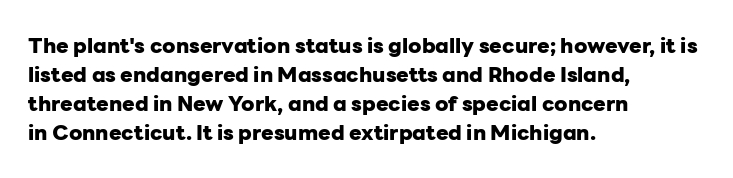
The image shows 21 px bold type, upright; set left-aligned, normal line spacing (1.38x), normal letter spacing, not underlined.
